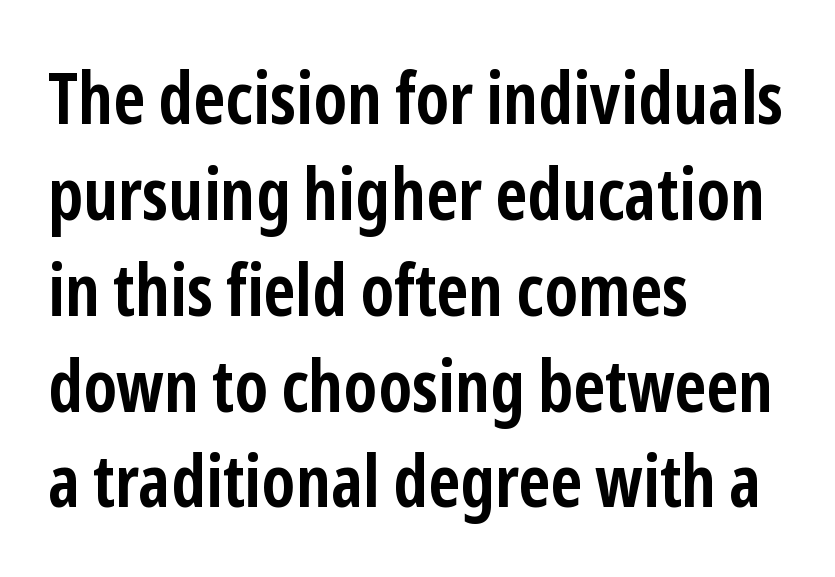
These lines keep a tight, regular rhythm from letter to letter. Notice how the stems are strictly vertical — no italics here. Underlining? Definitely not there. Character widths vary here, with narrow letters taking less room than wide ones. Evenly set lines give the paragraph a standard silhouette.
